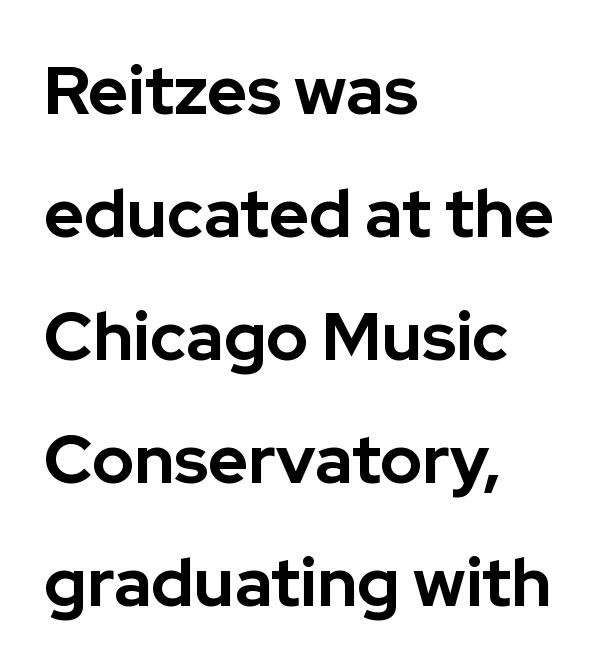
The image shows 68 px bold sans-serif type, upright; set left-aligned, line spacing 1.81x, normal letter spacing, not underlined; low stroke contrast and a medium x-height.
